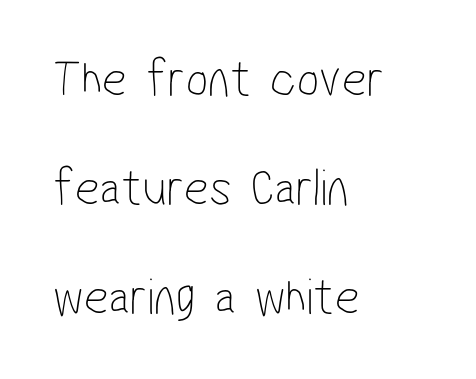
Q: Is the text bold? A: No.
Q: Is the typeface a serif or a sans-serif typeface? A: Sans-serif.
Q: Is the text underlined? A: No.
Q: How is the paragraph aligned? A: Left-aligned.
Q: Is the spacing between letters normal or unusually wide? A: Normal.
Q: Is the spacing between lines tight, normal or loose? A: Loose.
Q: Width (condensed, normal, or wide)? A: Condensed.
Q: Stroke contrast? A: Low.
Q: x-height? A: Medium.
Q: Monospaced? A: No.
